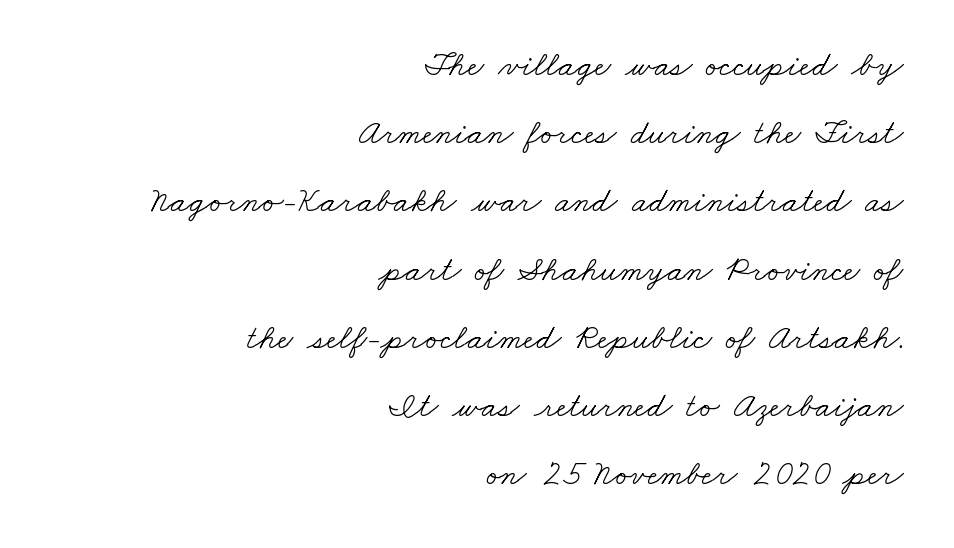
{"serif": "yes", "bold": "no", "weight": "light", "width": "wide", "stroke_contrast": "low", "x_height": "small", "monospaced": "no", "underline": "no", "align": "right", "line_spacing": "loose", "line_spacing_ratio": 1.95, "letter_spacing": "normal", "letter_spacing_em": 0.0, "glyph_px": 35}
